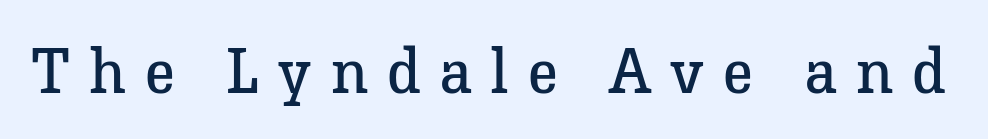
The image shows 63 px regular-weight serif type, upright; set unusually wide letter spacing (+0.31 em), not underlined; low stroke contrast and a medium x-height.
